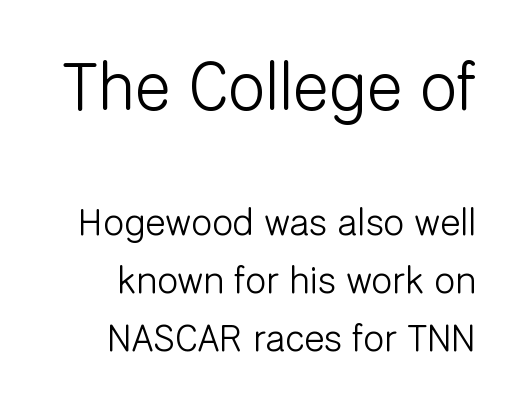
The image shows 67 px light sans-serif type, upright; set right-aligned, normal line spacing (1.52x), normal letter spacing, not underlined; the first (top) block is 1.76x larger; low stroke contrast and a medium x-height.
